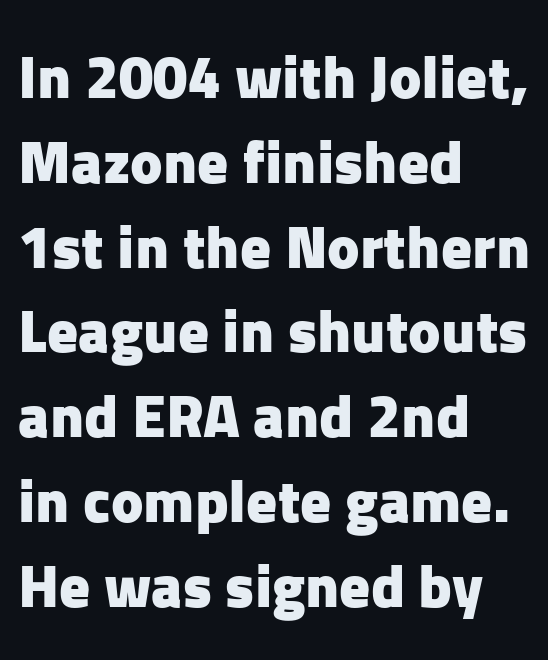
This rendering features lettering with no underline. You could not count columns in this text — the font is proportionally spaced. This rendering leaves character spacing at its baseline value. Does the copy run flush right? No — it runs flush left. Strong, thick strokes mark this as bold type. The leading is moderate, giving the passage an even texture.
